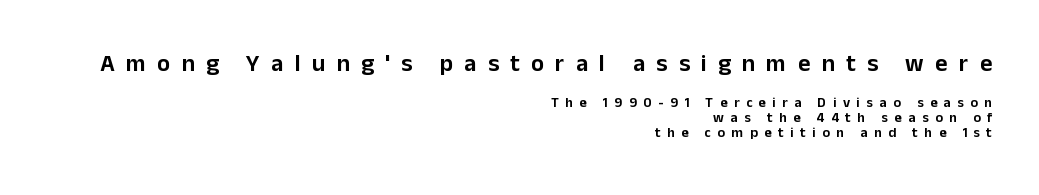
In this sample the first text group is rendered at the bigger scale. Vertical strokes here are truly vertical. These lines huddle together more closely than default settings would place them. Horizontal alignment here is rightward, an uncommon choice for prose. A clean baseline with only descenders dipping below it. Here the glyphs are tracked loosely, breaking word shapes into spaced letters.
